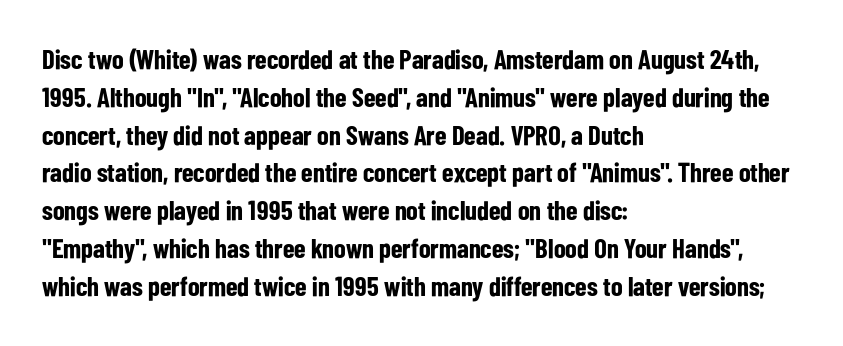
{"italic": "no", "bold": "yes", "underline": "no", "align": "left", "line_spacing": "normal", "line_spacing_ratio": 1.4, "letter_spacing": "normal", "letter_spacing_em": 0.0, "glyph_px": 27}
